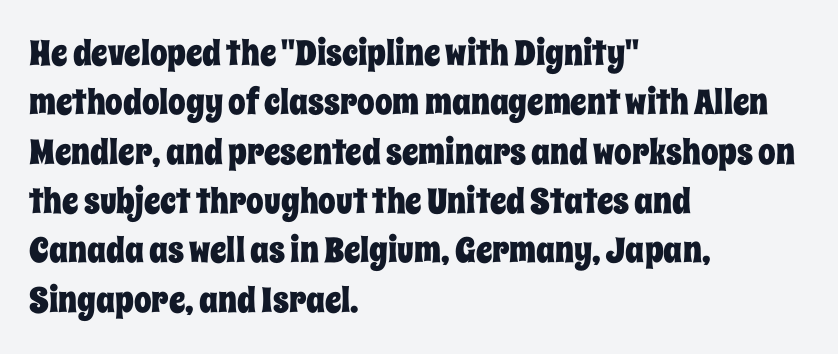
{"italic": "no", "width": "condensed", "stroke_contrast": "low", "x_height": "large", "monospaced": "no", "underline": "no", "align": "left", "line_spacing": "normal", "line_spacing_ratio": 1.41, "letter_spacing": "normal", "letter_spacing_em": 0.0, "glyph_px": 35}
